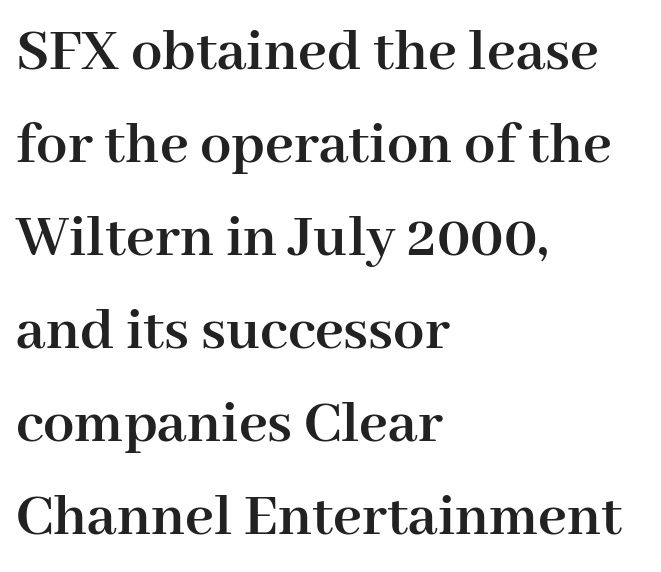
Where is the straight margin? On the left. The specimen omits any rule beneath the text block's lines. What stands out about the letter spacing? Nothing — it is the standard amount. Note the varied advance widths — an 'i' is clearly narrower than an 'm'.
